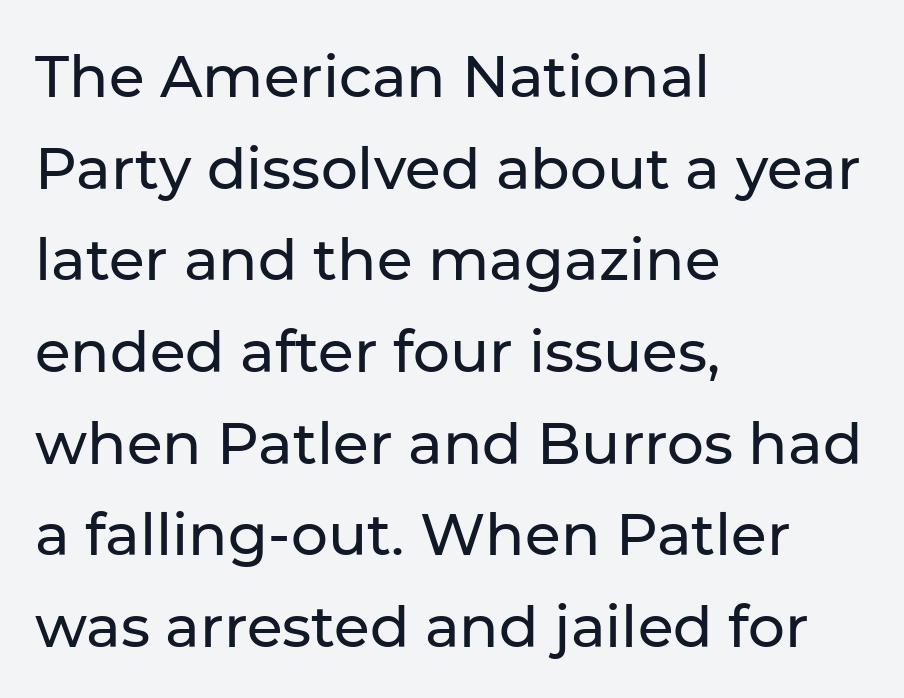
Q: Is the text italic (slanted)? A: No, it is upright.
Q: Is the typeface a serif or a sans-serif typeface? A: Sans-serif.
Q: Is the text underlined? A: No.
Q: How is the paragraph aligned? A: Left-aligned.
Q: Is the spacing between letters normal or unusually wide? A: Normal.
Q: Is the spacing between lines tight, normal or loose? A: Normal.
Q: Width (condensed, normal, or wide)? A: Normal.
Q: Stroke contrast? A: Low.
Q: x-height? A: Medium.
Q: Monospaced? A: No.
